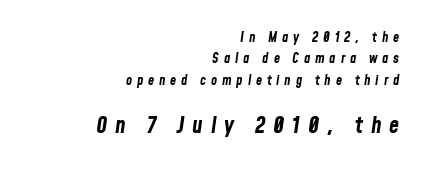
Regarding leading, the lines here are spaced in the standard way. The baseline area is clear. The typography opts for an oblique posture over an upright one. Type size steps up from the first block to the second. The rag falls on the left side of this text block.
